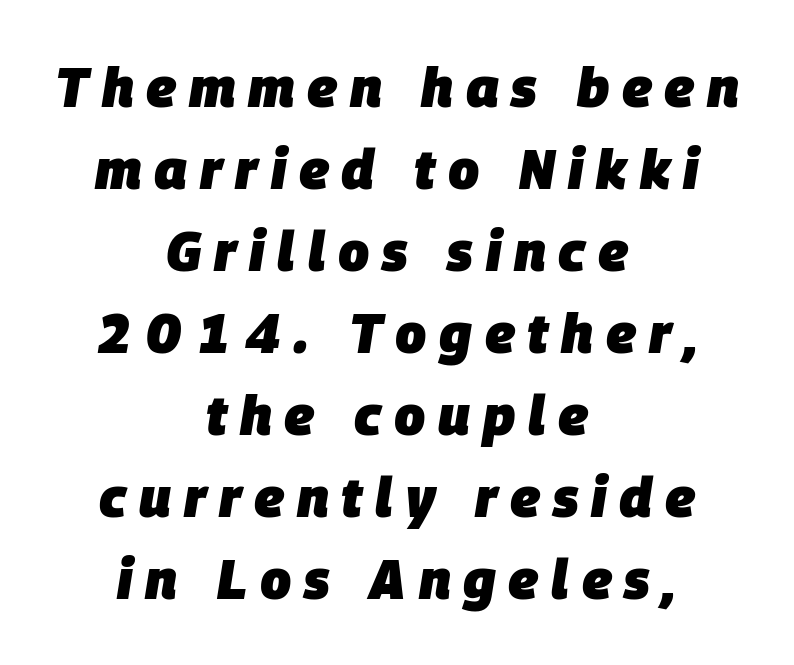
{"italic": "yes", "lean": "right", "slant_degrees": 9, "bold": "yes", "weight": "heavy", "width": "normal", "stroke_contrast": "low", "x_height": "large", "monospaced": "no", "underline": "no", "align": "center", "line_spacing": "normal", "line_spacing_ratio": 1.49, "letter_spacing": "wide", "letter_spacing_em": 0.23, "glyph_px": 55}
